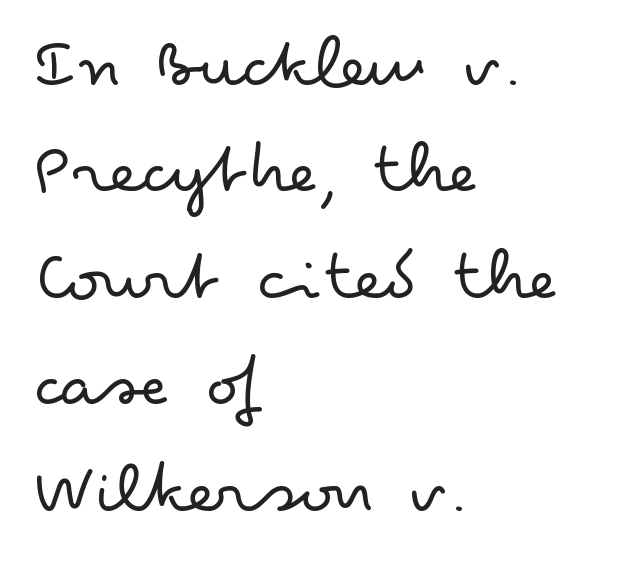
Beneath every word, the page is bare. Stem width sits at or under what a default text font uses. The lines sit at an ordinary, default distance from one another. In terms of letterspacing, this is plain default setting. Looks like regular typesetting: each glyph gets only the width it needs. Serif or sans? Sans — the stroke terminals are bare.
